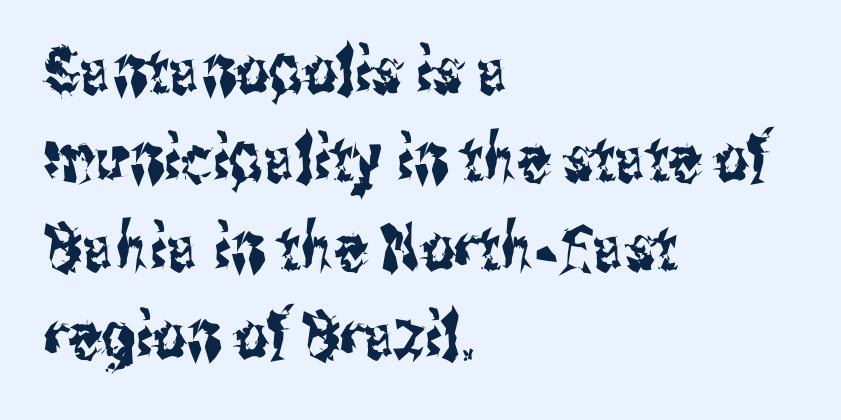
{"serif": "no", "italic": "no", "width": "condensed", "stroke_contrast": "medium", "x_height": "medium", "monospaced": "no", "underline": "no", "align": "left", "line_spacing": "normal", "line_spacing_ratio": 1.36, "letter_spacing": "normal", "letter_spacing_em": 0.0, "glyph_px": 65}
